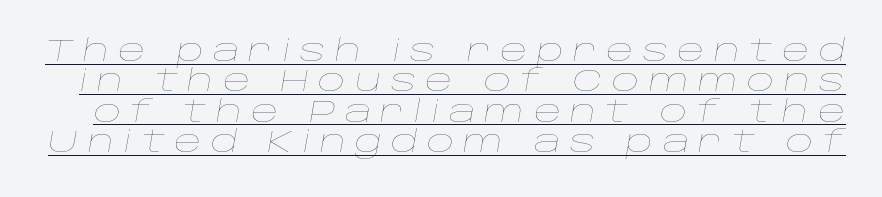
Q: Is the text bold? A: No.
Q: Is the text italic (slanted)? A: Yes, it leans right by about 10 degrees.
Q: Is the text underlined? A: Yes.
Q: Is the spacing between letters normal or unusually wide? A: Unusually wide.
Q: Is the spacing between lines tight, normal or loose? A: Tight.
Q: Width (condensed, normal, or wide)? A: Wide.
Q: Stroke contrast? A: Low.
Q: x-height? A: Large.
Q: Monospaced? A: No.
